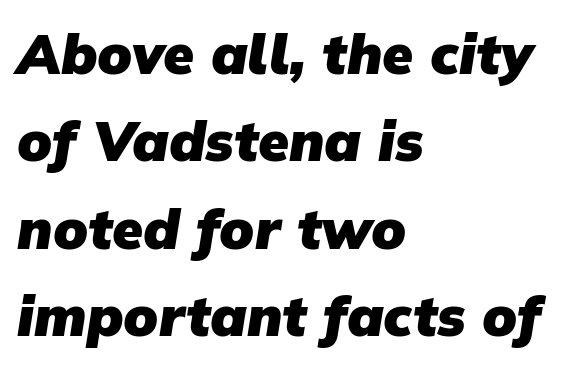
{"serif": "no", "bold": "yes", "weight": "heavy", "width": "normal", "stroke_contrast": "low", "x_height": "medium", "monospaced": "no", "underline": "no", "align": "left", "line_spacing": "normal", "line_spacing_ratio": 1.56, "letter_spacing": "normal", "letter_spacing_em": 0.0, "glyph_px": 56}
